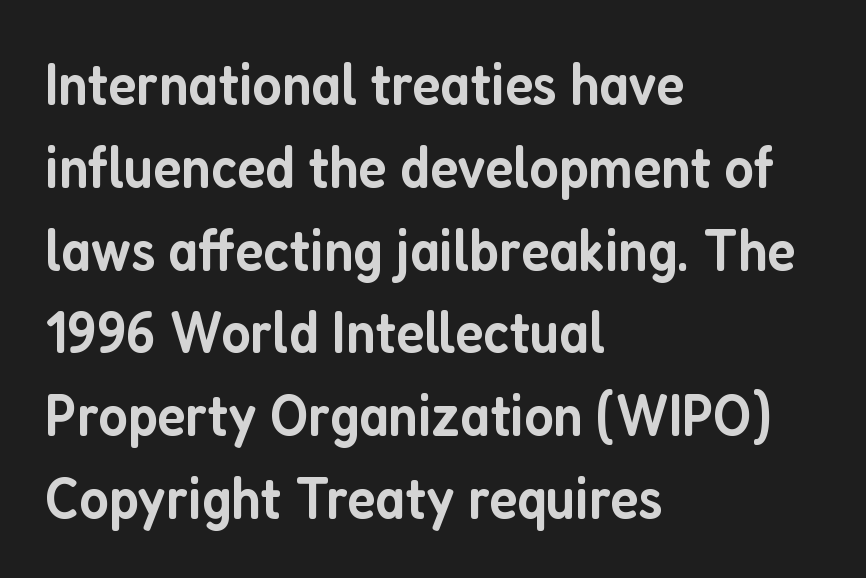
One-word summary of the alignment: left. The designer left line spacing at the default. Note the varied advance widths — an 'i' is clearly narrower than an 'm'. This is the regular roman posture of the typeface. Firm but not heavy-handed strokes: this text is semibold.
